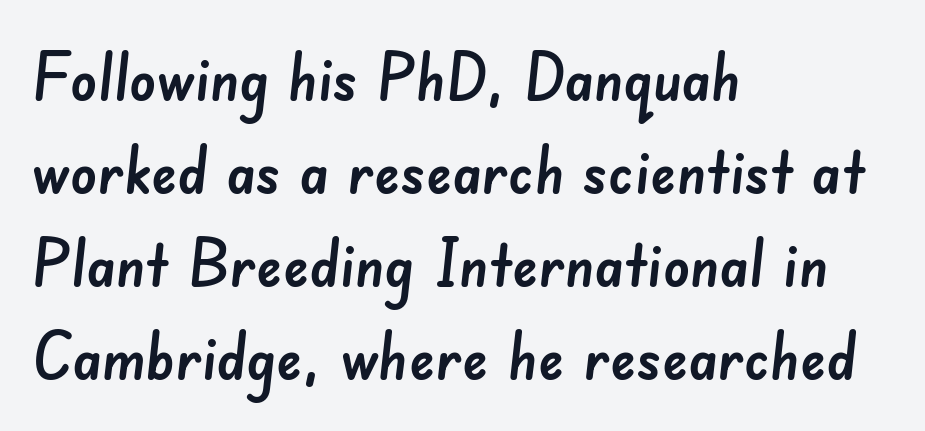
Q: Is the typeface a serif or a sans-serif typeface? A: Sans-serif.
Q: Is the text underlined? A: No.
Q: How is the paragraph aligned? A: Left-aligned.
Q: Is the spacing between letters normal or unusually wide? A: Normal.
Q: Is the spacing between lines tight, normal or loose? A: Normal.
Q: Width (condensed, normal, or wide)? A: Normal.
Q: Stroke contrast? A: Low.
Q: x-height? A: Small.
Q: Monospaced? A: No.
